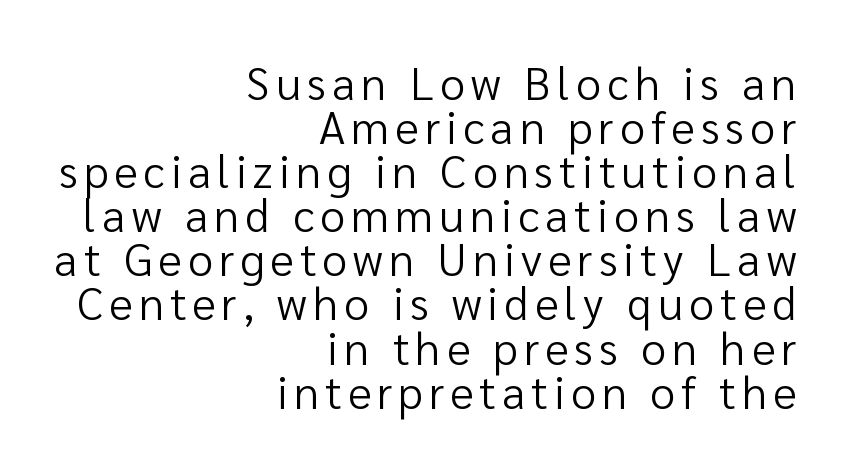
Visually the block forms a straight wall on the right and a jagged coastline on the left. No word sits above an underline. Do the characters align in a grid? No, the font is proportional. Reading down the column, the eye jumps only a short way to each next line. Weight: regular or lighter. The type sits square on the baseline with zero lean.
